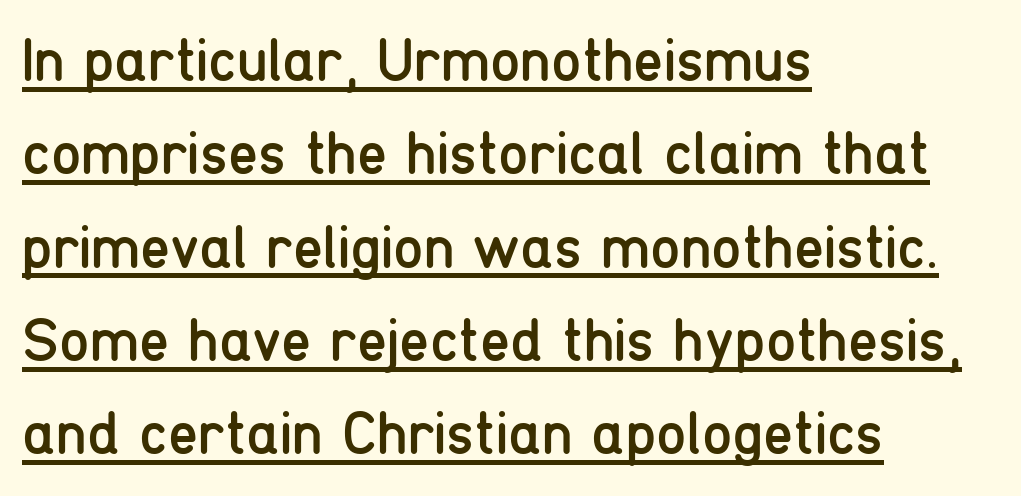
The image shows 61 px regular-weight, condensed sans-serif type, upright; set left-aligned, normal line spacing (1.53x), normal letter spacing, underlined; low stroke contrast and a medium x-height.
